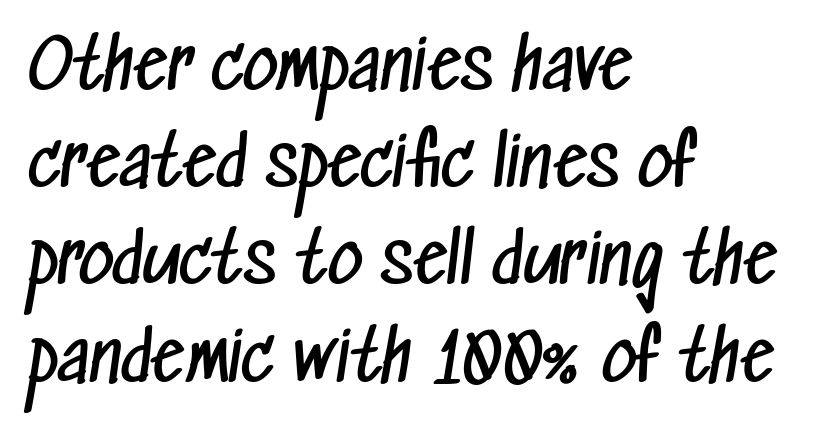
The image shows 68 px regular-weight, condensed sans-serif type; set left-aligned, normal line spacing (1.43x), normal letter spacing, not underlined; low stroke contrast and a medium x-height.
